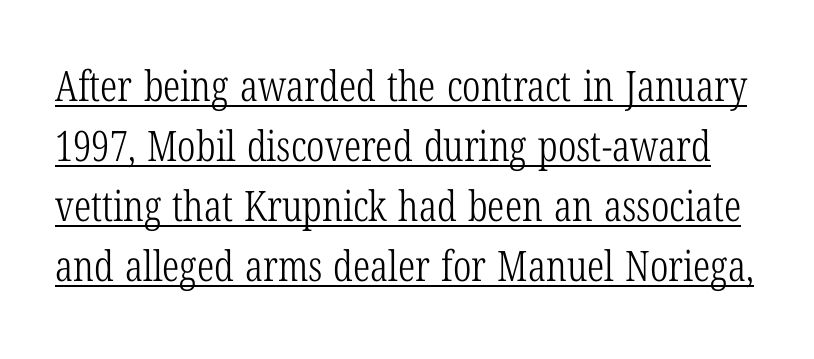
The image shows 42 px light, condensed serif type, upright; set normal line spacing (1.43x), normal letter spacing, underlined; low stroke contrast and a medium x-height.
